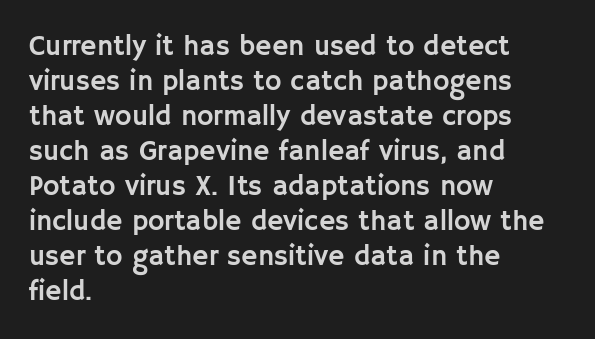
{"serif": "no", "italic": "no", "width": "normal", "stroke_contrast": "low", "x_height": "large", "monospaced": "no", "underline": "no", "align": "left", "line_spacing": "normal", "line_spacing_ratio": 1.25, "letter_spacing": "normal", "letter_spacing_em": 0.0, "glyph_px": 28}
